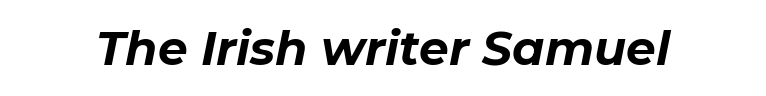
The image shows 47 px bold type, italic (leaning right); set normal letter spacing, not underlined; low stroke contrast and a medium x-height.
